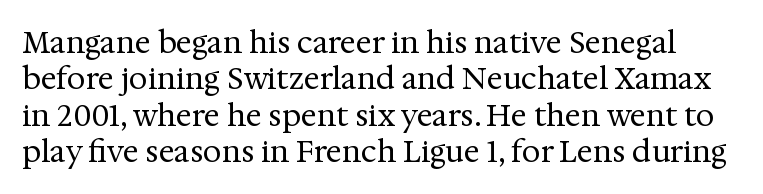
{"serif": "yes", "italic": "no", "bold": "no", "weight": "regular", "width": "normal", "stroke_contrast": "medium", "x_height": "medium", "monospaced": "no", "underline": "no", "line_spacing_ratio": 1.21, "letter_spacing": "normal", "letter_spacing_em": 0.0, "glyph_px": 30}
